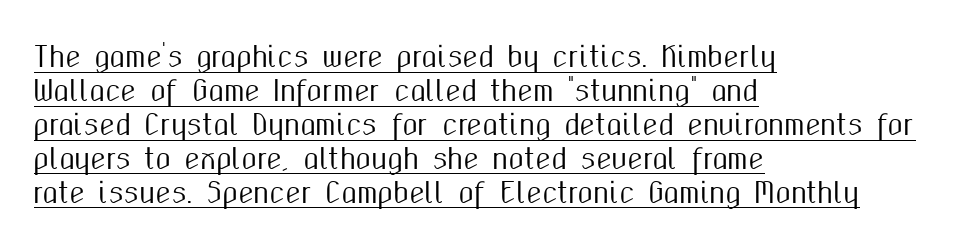
Short and long lines alike share a common starting point at left. Proportional: the letters do not fall into vertical columns. It's the straight-up-and-down kind of type. Grotesque or geometric, the face here clearly has no serifs. The sample's only ornament is a line tracing under the words.
